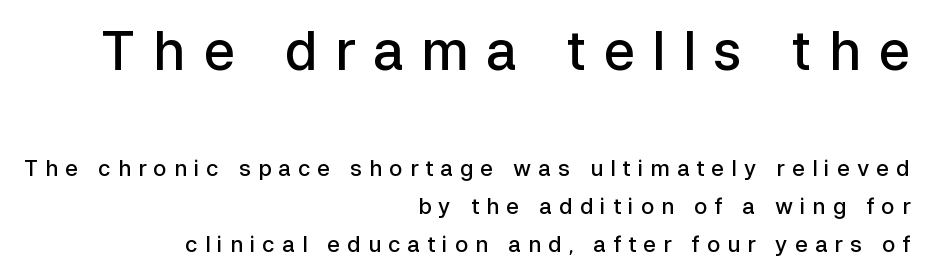
{"serif": "no", "italic": "no", "bold": "semi", "weight": "semibold", "width": "normal", "stroke_contrast": "low", "x_height": "medium", "monospaced": "no", "underline": "no", "align": "right", "line_spacing_ratio": 1.73, "letter_spacing": "wide", "letter_spacing_em": 0.32, "larger_block": "first", "size_ratio": 2.45, "glyph_px": 54}
